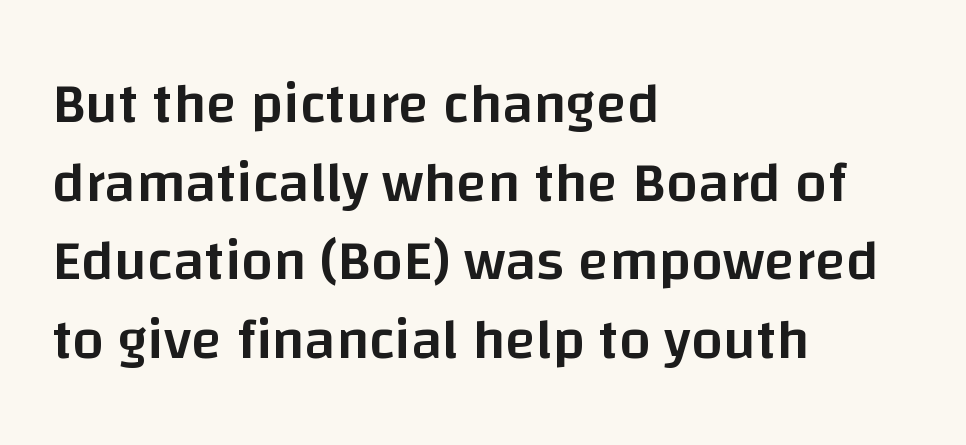
Q: Is the text bold? A: Semi-bold.
Q: Is the text italic (slanted)? A: No, it is upright.
Q: Is the typeface a serif or a sans-serif typeface? A: Sans-serif.
Q: Is the text underlined? A: No.
Q: How is the paragraph aligned? A: Left-aligned.
Q: Is the spacing between letters normal or unusually wide? A: Normal.
Q: Is the spacing between lines tight, normal or loose? A: Normal.
Q: Width (condensed, normal, or wide)? A: Normal.
Q: Stroke contrast? A: Low.
Q: x-height? A: Large.
Q: Monospaced? A: No.
